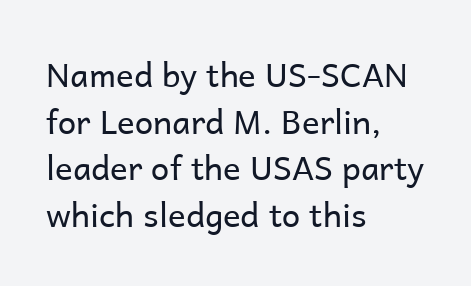
The image shows 33 px regular-weight sans-serif type, upright; set left-aligned, normal line spacing (1.41x), normal letter spacing, not underlined; low stroke contrast and a medium x-height.
